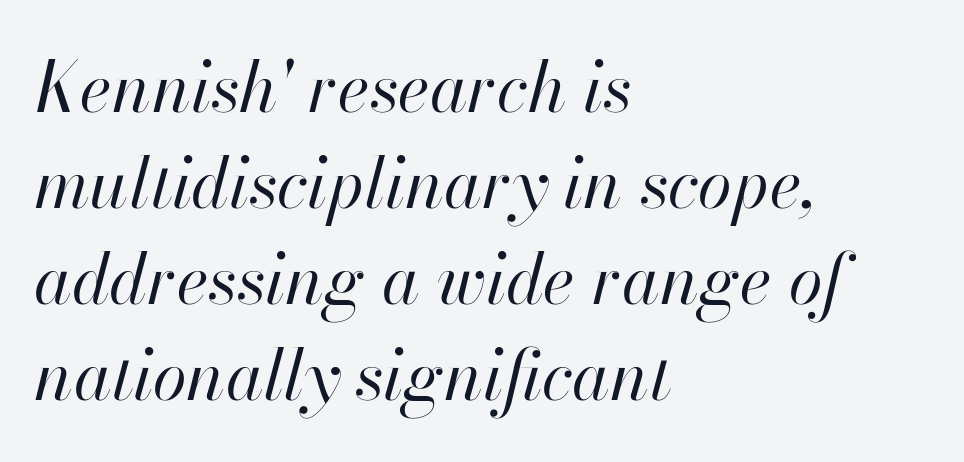
The image shows 69 px regular-weight type, italic (leaning right); set left-aligned, normal line spacing (1.39x), normal letter spacing, not underlined; high stroke contrast and a small x-height.
